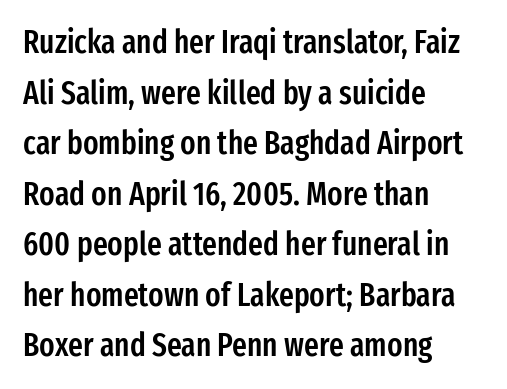
Q: Is the text bold? A: Semi-bold.
Q: Is the text italic (slanted)? A: No, it is upright.
Q: Is the typeface a serif or a sans-serif typeface? A: Sans-serif.
Q: Is the text underlined? A: No.
Q: How is the paragraph aligned? A: Left-aligned.
Q: Is the spacing between letters normal or unusually wide? A: Normal.
Q: Is the spacing between lines tight, normal or loose? A: Normal.
Q: Width (condensed, normal, or wide)? A: Condensed.
Q: Stroke contrast? A: Low.
Q: x-height? A: Medium.
Q: Monospaced? A: No.
